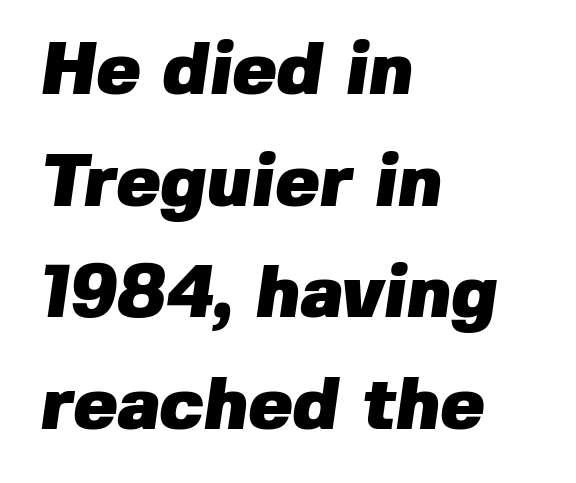
The rows are spaced the way most documents space them. The passage shown is typed in a proportional face where columns would drift. These lines stack with their left ends in a neat column. I'd call this a sans setting — the letters go barefoot. Any mark beneath the type? The region is blank. Characters follow at the spacing the type designer built in.
